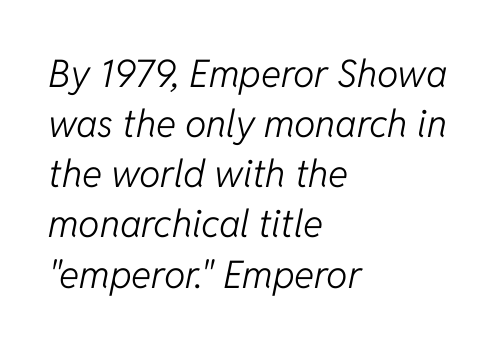
{"italic": "yes", "lean": "right", "slant_degrees": 11, "bold": "no", "weight": "light", "width": "normal", "stroke_contrast": "low", "x_height": "medium", "monospaced": "no", "underline": "no", "align": "left", "line_spacing": "normal", "line_spacing_ratio": 1.32, "letter_spacing": "normal", "letter_spacing_em": 0.0, "glyph_px": 38}
